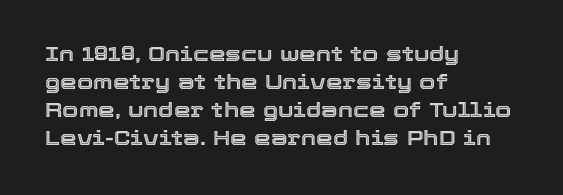
The image shows 21 px text type, upright; set left-aligned, normal line spacing (1.33x), normal letter spacing, not underlined.
